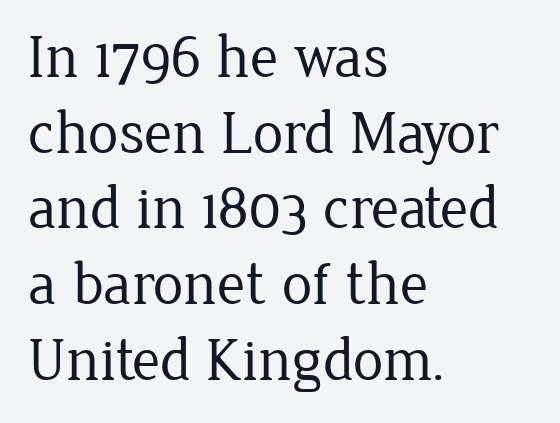
{"serif": "yes", "italic": "no", "bold": "no", "weight": "regular", "width": "normal", "stroke_contrast": "low", "x_height": "medium", "monospaced": "no", "underline": "no", "align": "left", "line_spacing_ratio": 1.24, "letter_spacing": "normal", "letter_spacing_em": 0.0, "glyph_px": 61}
